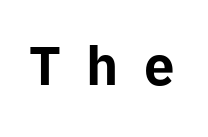
{"serif": "no", "italic": "no", "bold": "yes", "weight": "bold", "width": "normal", "stroke_contrast": "low", "x_height": "medium", "monospaced": "no", "underline": "no", "letter_spacing": "wide", "letter_spacing_em": 0.49, "glyph_px": 52}
